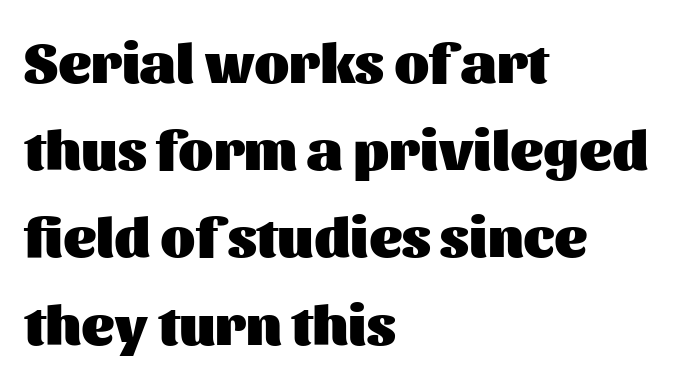
Q: Is the text bold? A: Yes.
Q: Is the text italic (slanted)? A: No, it is upright.
Q: Is the typeface a serif or a sans-serif typeface? A: Sans-serif.
Q: Is the text underlined? A: No.
Q: How is the paragraph aligned? A: Left-aligned.
Q: Is the spacing between letters normal or unusually wide? A: Normal.
Q: Is the spacing between lines tight, normal or loose? A: Normal.
Q: Width (condensed, normal, or wide)? A: Normal.
Q: Stroke contrast? A: Medium.
Q: x-height? A: Medium.
Q: Monospaced? A: No.
